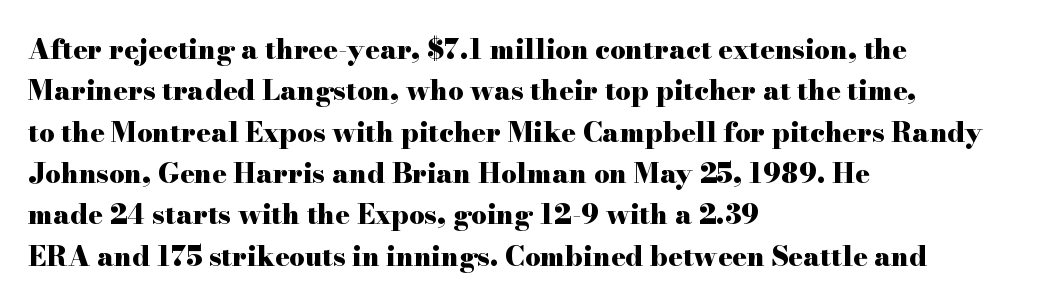
{"italic": "no", "bold": "yes", "underline": "no", "align": "left", "line_spacing": "normal", "line_spacing_ratio": 1.53, "letter_spacing": "normal", "letter_spacing_em": 0.0, "glyph_px": 27}
